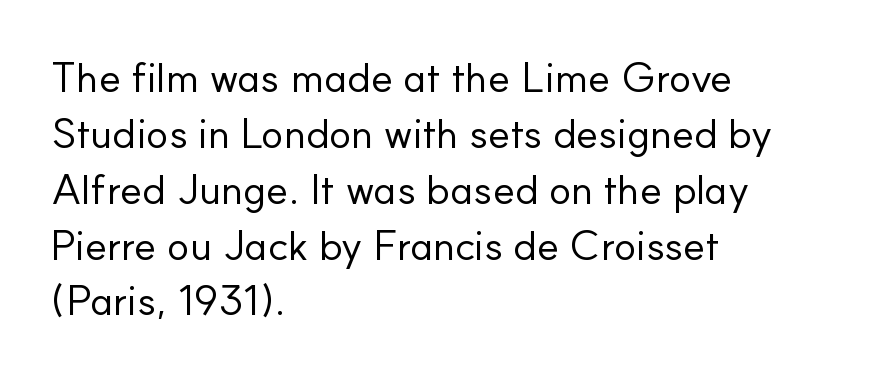
The image shows 42 px regular-weight sans-serif type, upright; set left-aligned, normal line spacing (1.33x), normal letter spacing, not underlined; low stroke contrast and a small x-height.
